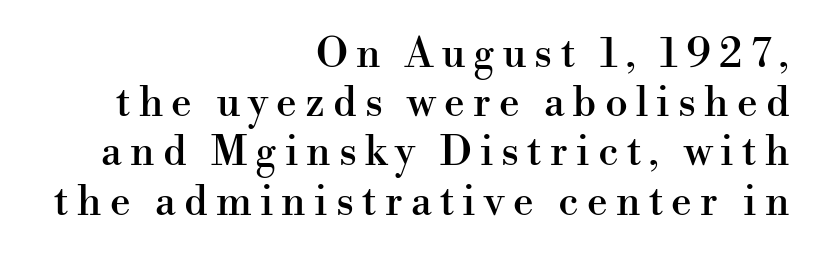
{"serif": "yes", "italic": "no", "width": "normal", "stroke_contrast": "high", "x_height": "small", "monospaced": "no", "underline": "no", "align": "right", "line_spacing_ratio": 1.2, "letter_spacing": "wide", "letter_spacing_em": 0.2, "glyph_px": 41}
